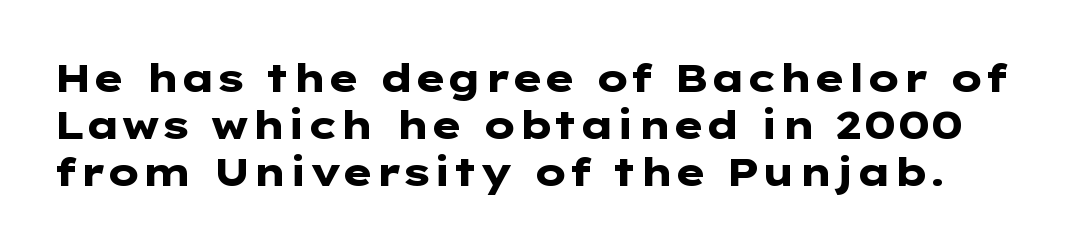
Q: Is the text bold? A: Yes.
Q: Is the text italic (slanted)? A: No, it is upright.
Q: Is the typeface a serif or a sans-serif typeface? A: Sans-serif.
Q: Is the text underlined? A: No.
Q: Is the spacing between letters normal or unusually wide? A: Normal.
Q: Width (condensed, normal, or wide)? A: Wide.
Q: Stroke contrast? A: Low.
Q: x-height? A: Medium.
